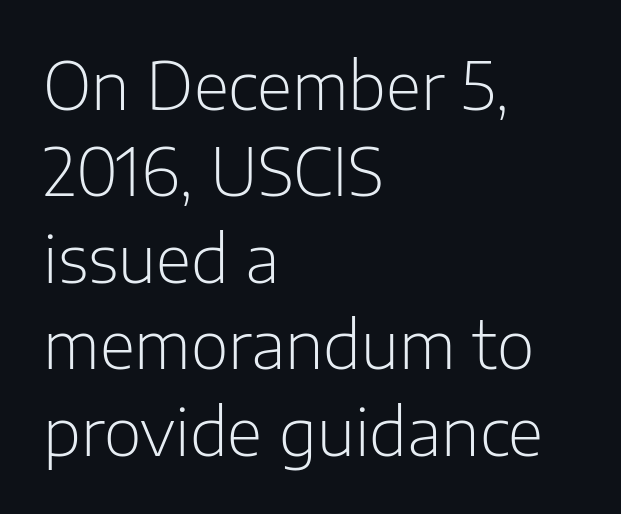
A typesetter would call this proportional, since set widths differ per character. The line-height multiplier appears to be the usual default. Typeset ragged right — the left edge is the straight one. The letters look calm and open, with moderate or lighter stems.
